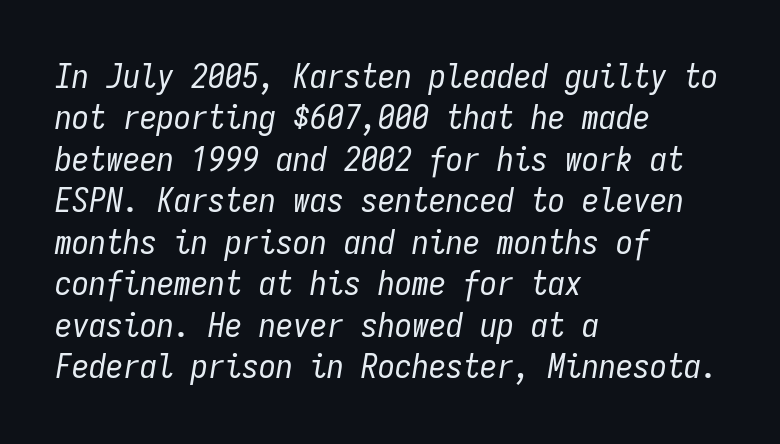
{"italic": "yes", "lean": "right", "slant_degrees": 9, "bold": "no", "weight": "regular", "width": "condensed", "stroke_contrast": "low", "x_height": "medium", "monospaced": "yes", "underline": "no", "align": "left", "line_spacing_ratio": 1.22, "letter_spacing": "normal", "letter_spacing_em": 0.0, "glyph_px": 34}
